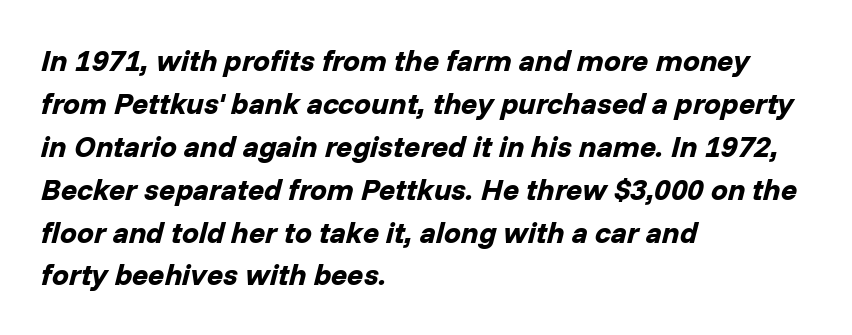
Q: Is the text bold? A: Yes.
Q: Is the text italic (slanted)? A: Yes, it leans right by about 14 degrees.
Q: Is the text underlined? A: No.
Q: How is the paragraph aligned? A: Left-aligned.
Q: Is the spacing between letters normal or unusually wide? A: Normal.
Q: Is the spacing between lines tight, normal or loose? A: Normal.
Q: Width (condensed, normal, or wide)? A: Normal.
Q: Stroke contrast? A: Low.
Q: x-height? A: Medium.
Q: Monospaced? A: No.
